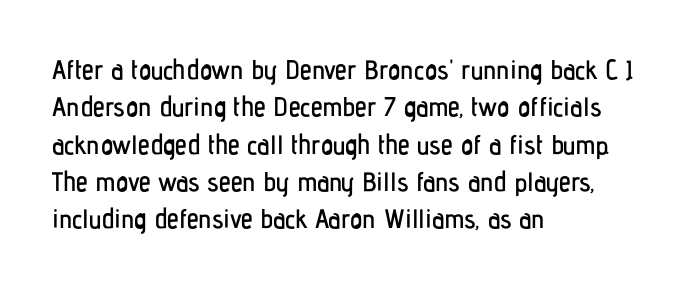
Q: Is the text italic (slanted)? A: No, it is upright.
Q: Is the text underlined? A: No.
Q: How is the paragraph aligned? A: Left-aligned.
Q: Is the spacing between letters normal or unusually wide? A: Normal.
Q: Is the spacing between lines tight, normal or loose? A: Normal.
